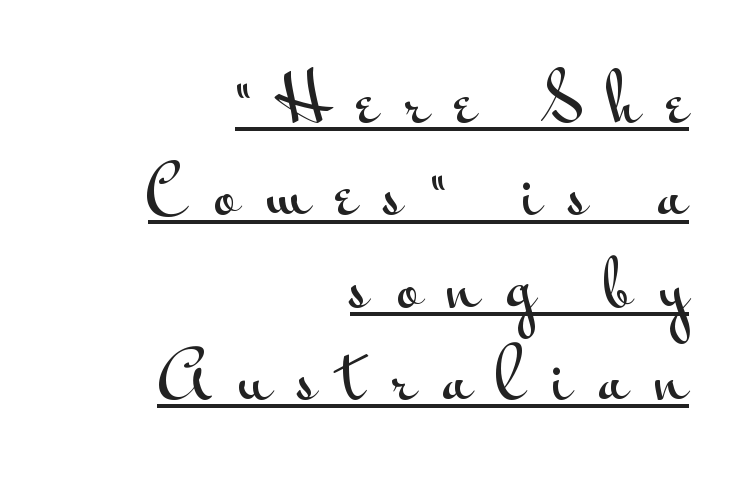
The image shows 65 px wide sans-serif type; set right-aligned, normal line spacing (1.42x), unusually wide letter spacing (+0.41 em), underlined; medium stroke contrast and a small x-height.
